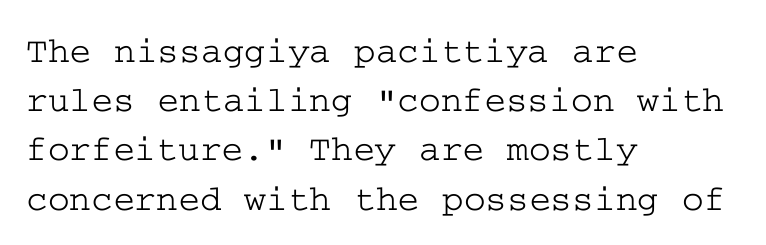
The image shows 37 px wide serif type, upright; set left-aligned, normal line spacing (1.33x), normal letter spacing, not underlined; low stroke contrast and a medium x-height.
